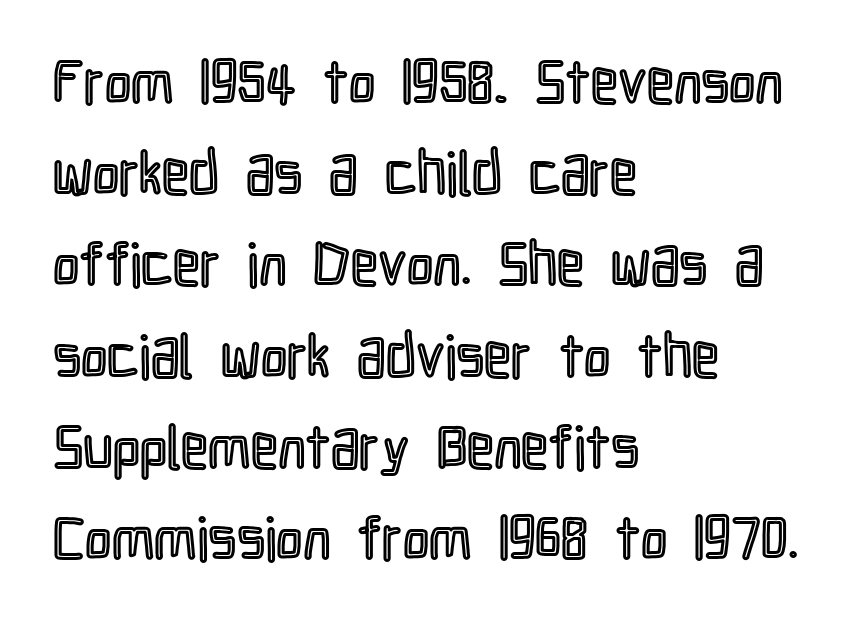
Does the copy run flush right? No — it runs flush left. These lines were composed using upright roman letters. Reading down the column, the eye jumps a familiar distance to each next line. A typesetter would call this zero additional tracking. Bare-footed words on every line.
